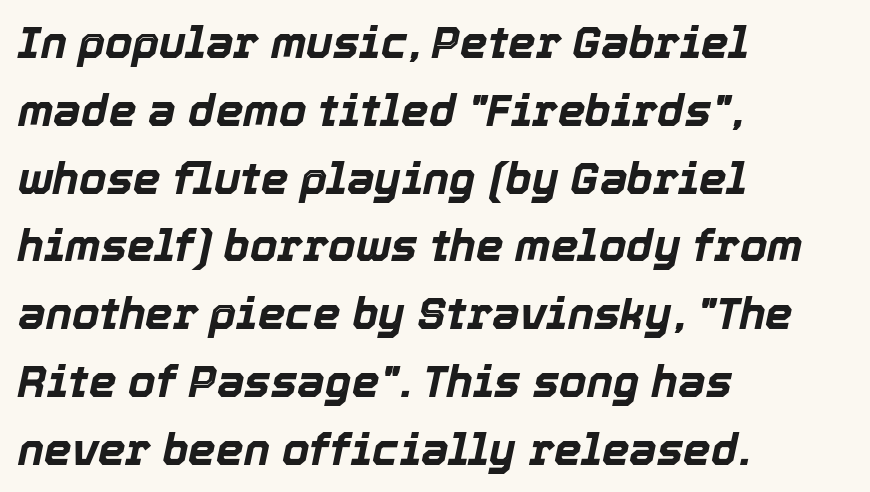
Q: Is the text bold? A: Yes.
Q: Is the text italic (slanted)? A: Yes, it leans right by about 12 degrees.
Q: Is the text underlined? A: No.
Q: How is the paragraph aligned? A: Left-aligned.
Q: Is the spacing between letters normal or unusually wide? A: Normal.
Q: Is the spacing between lines tight, normal or loose? A: Normal.
Q: Width (condensed, normal, or wide)? A: Normal.
Q: x-height? A: Medium.
Q: Monospaced? A: No.
